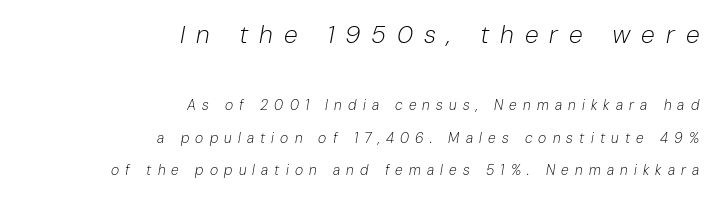
{"italic": "yes", "lean": "right", "slant_degrees": 10, "bold": "no", "underline": "no", "align": "right", "line_spacing": "loose", "line_spacing_ratio": 2.33, "letter_spacing": "wide", "letter_spacing_em": 0.44, "larger_block": "first", "size_ratio": 1.79, "glyph_px": 25}
